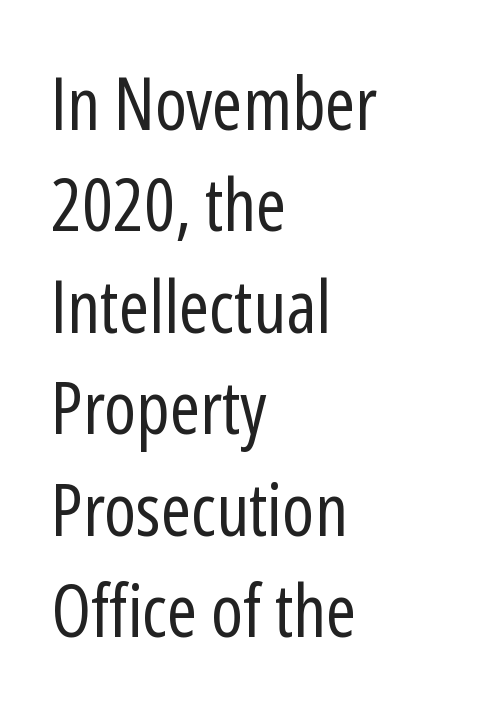
{"serif": "no", "italic": "no", "bold": "no", "weight": "regular", "width": "condensed", "stroke_contrast": "low", "x_height": "medium", "monospaced": "no", "underline": "no", "align": "left", "line_spacing": "normal", "line_spacing_ratio": 1.39, "letter_spacing": "normal", "letter_spacing_em": 0.0, "glyph_px": 73}
